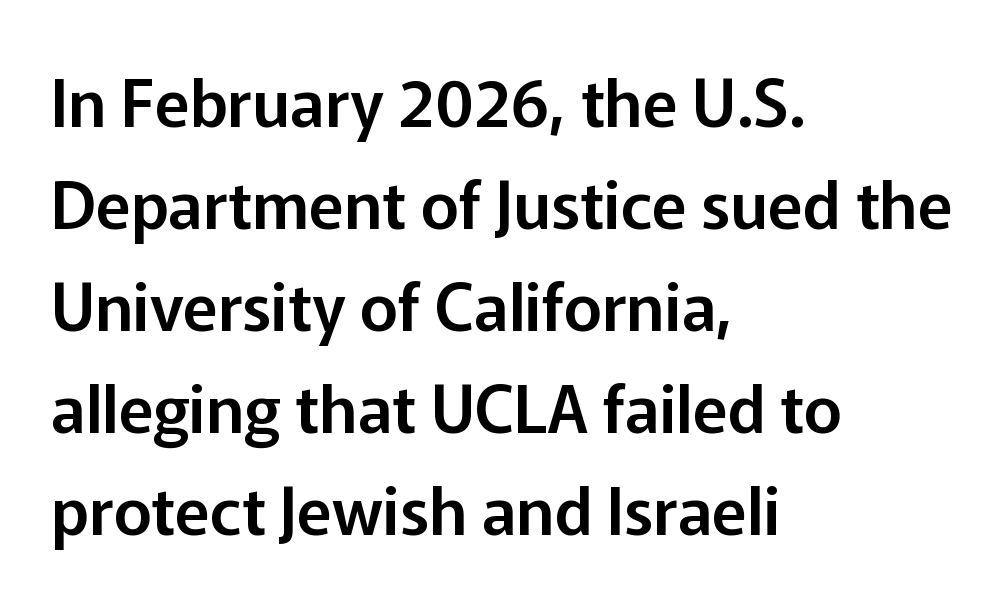
Q: Is the text italic (slanted)? A: No, it is upright.
Q: Is the typeface a serif or a sans-serif typeface? A: Sans-serif.
Q: Is the text underlined? A: No.
Q: How is the paragraph aligned? A: Left-aligned.
Q: Is the spacing between letters normal or unusually wide? A: Normal.
Q: Is the spacing between lines tight, normal or loose? A: Normal.
Q: Width (condensed, normal, or wide)? A: Normal.
Q: Stroke contrast? A: Low.
Q: x-height? A: Medium.
Q: Monospaced? A: No.
